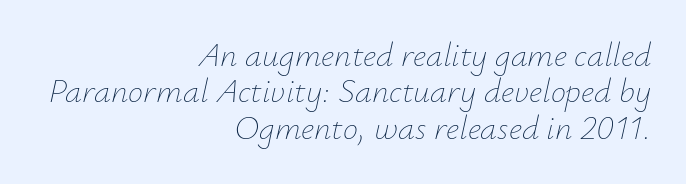
Closely set lines give the paragraph a compact silhouette. Alignment: flush right. Is this a fixed-width face? No — the glyphs have proportional, varying widths. Students, note that the glyphs here touch the page at normal intervals. The glyphs look as if they've been sheared to an angle.
